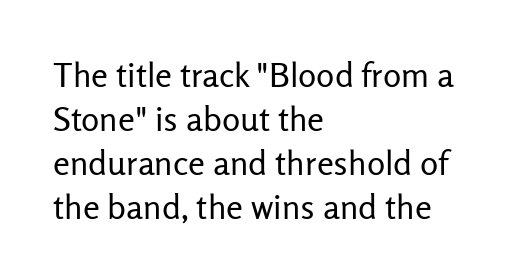
{"serif": "no", "italic": "no", "bold": "no", "weight": "regular", "width": "normal", "stroke_contrast": "low", "x_height": "medium", "monospaced": "no", "underline": "no", "align": "left", "line_spacing": "normal", "line_spacing_ratio": 1.29, "letter_spacing": "normal", "letter_spacing_em": 0.0, "glyph_px": 34}
